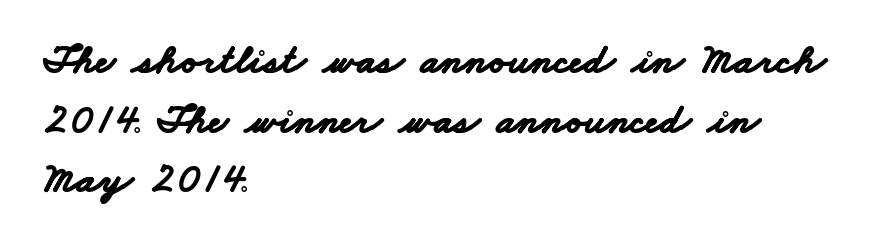
The image shows 42 px bold, wide sans-serif type; set left-aligned, normal line spacing (1.42x), normal letter spacing, not underlined; low stroke contrast and a small x-height.
